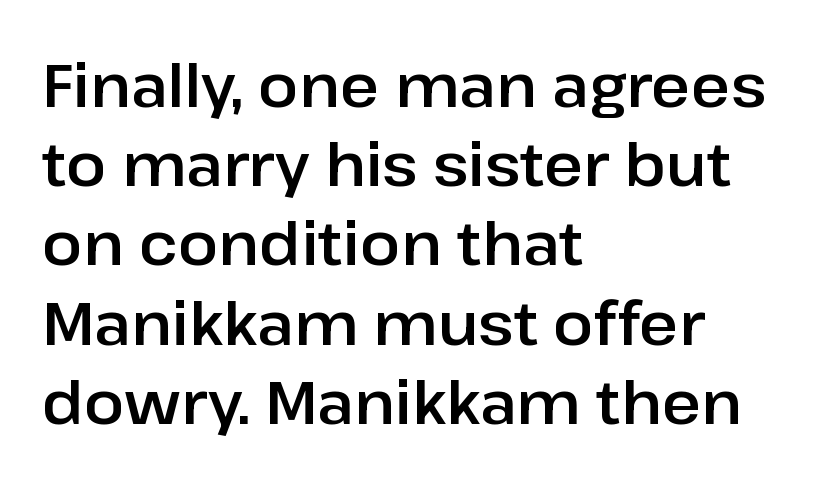
{"serif": "no", "italic": "no", "width": "normal", "stroke_contrast": "low", "x_height": "medium", "monospaced": "no", "underline": "no", "align": "left", "line_spacing": "normal", "line_spacing_ratio": 1.32, "letter_spacing": "normal", "letter_spacing_em": 0.0, "glyph_px": 60}
